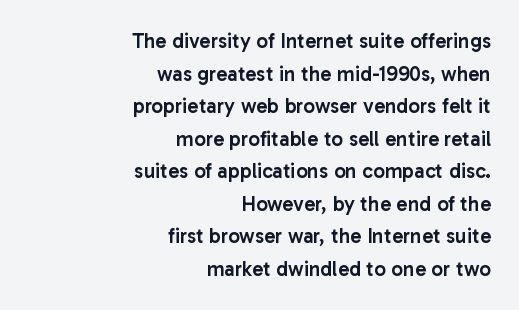
The image shows 21 px text type, upright; set right-aligned, normal line spacing (1.55x), normal letter spacing, not underlined.
